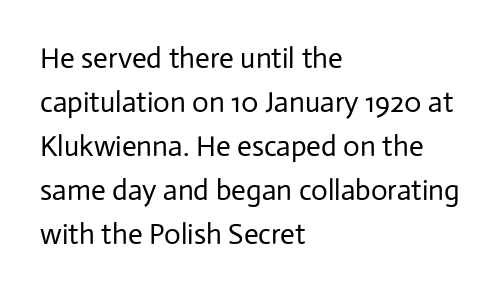
Q: Is the text bold? A: No.
Q: Is the text italic (slanted)? A: No, it is upright.
Q: Is the typeface a serif or a sans-serif typeface? A: Sans-serif.
Q: Is the text underlined? A: No.
Q: How is the paragraph aligned? A: Left-aligned.
Q: Is the spacing between letters normal or unusually wide? A: Normal.
Q: Is the spacing between lines tight, normal or loose? A: Normal.
Q: Width (condensed, normal, or wide)? A: Normal.
Q: Stroke contrast? A: Low.
Q: x-height? A: Medium.
Q: Monospaced? A: No.
